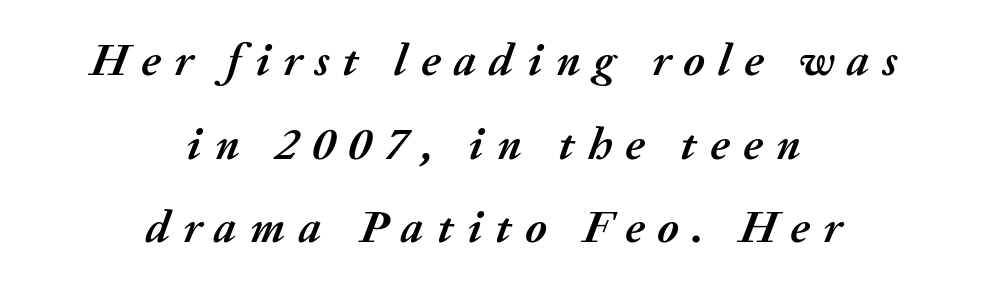
{"italic": "yes", "lean": "right", "slant_degrees": 20, "bold": "yes", "weight": "semibold", "width": "normal", "stroke_contrast": "medium", "x_height": "medium", "monospaced": "no", "underline": "no", "align": "center", "line_spacing_ratio": 1.82, "letter_spacing": "wide", "letter_spacing_em": 0.29, "glyph_px": 46}
